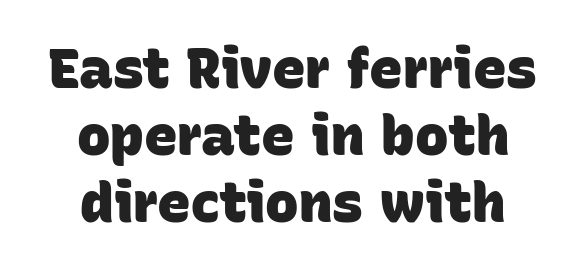
The image shows 56 px heavy sans-serif type; set centered, line spacing 1.2x, normal letter spacing, not underlined; low stroke contrast and a large x-height.
